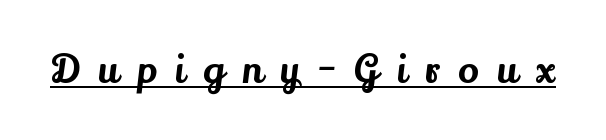
The image shows 39 px serif type; set unusually wide letter spacing (+0.47 em), underlined; medium stroke contrast and a small x-height.
